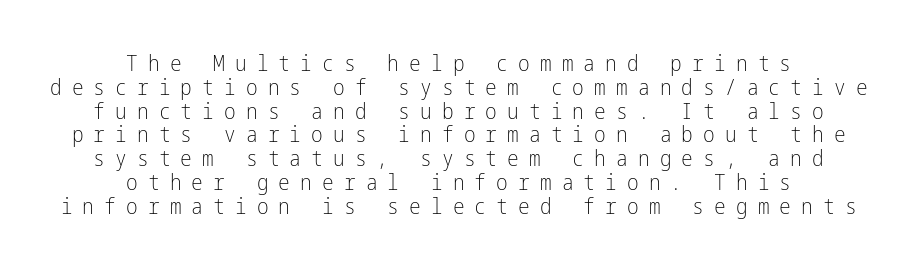
The image shows 22 px text type, upright; set centered, tight line spacing (1.08x), unusually wide letter spacing (+0.46 em), not underlined.
